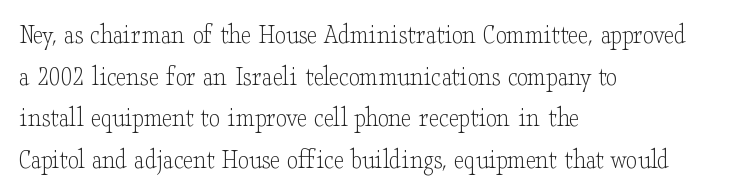
{"serif": "yes", "italic": "no", "bold": "no", "weight": "light", "width": "wide", "stroke_contrast": "low", "x_height": "small", "monospaced": "no", "underline": "no", "align": "left", "line_spacing": "normal", "line_spacing_ratio": 1.49, "letter_spacing": "normal", "letter_spacing_em": 0.0, "glyph_px": 28}
